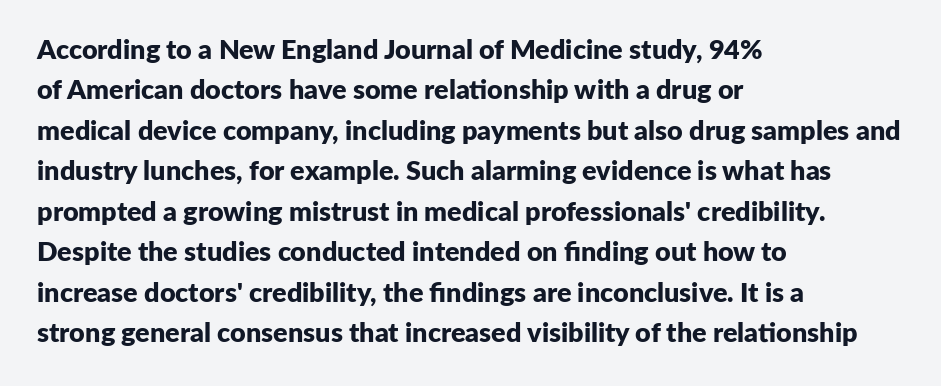
The image shows 27 px bold type, upright; set left-aligned, normal line spacing (1.5x), normal letter spacing, not underlined.
